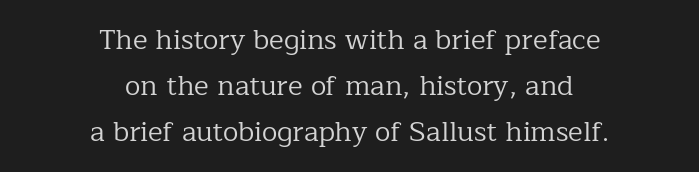
Bare-footed words on every line. This sample uses an upright cut, with every glyph sitting square on the baseline. These lines are rendered in a variable-pitch font. Reading down the block, each line starts at a different indent, mirrored at its end.
